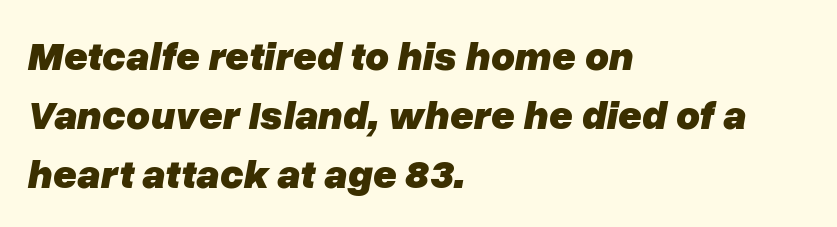
Q: Is the text bold? A: Yes.
Q: Is the text italic (slanted)? A: Yes, it leans right by about 10 degrees.
Q: Is the text underlined? A: No.
Q: How is the paragraph aligned? A: Left-aligned.
Q: Is the spacing between letters normal or unusually wide? A: Normal.
Q: Is the spacing between lines tight, normal or loose? A: Normal.
Q: Width (condensed, normal, or wide)? A: Normal.
Q: Stroke contrast? A: Low.
Q: x-height? A: Medium.
Q: Monospaced? A: No.
